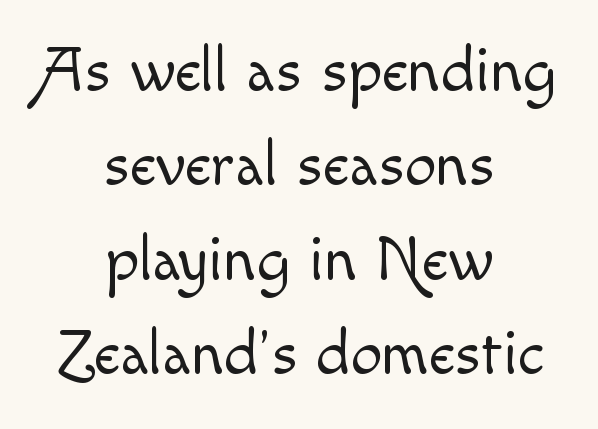
The image shows 63 px light type, upright; set centered, normal line spacing (1.5x), normal letter spacing, not underlined; a small x-height.
